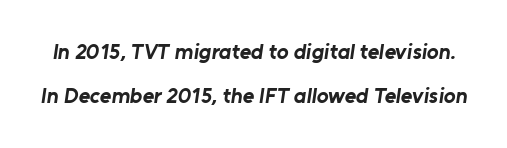
The image shows 22 px bold type; set loose line spacing (2.01x), normal letter spacing, not underlined.
